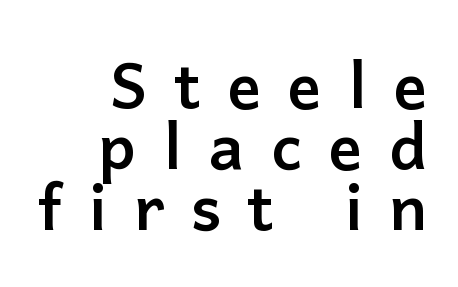
Ordinary non-slanted type is in use. Leading: reduced. Spacing verdict: proportional, widths tailored to each character. Chunky letters — that's bold for sure. Words float on clear page, feet unadorned.
